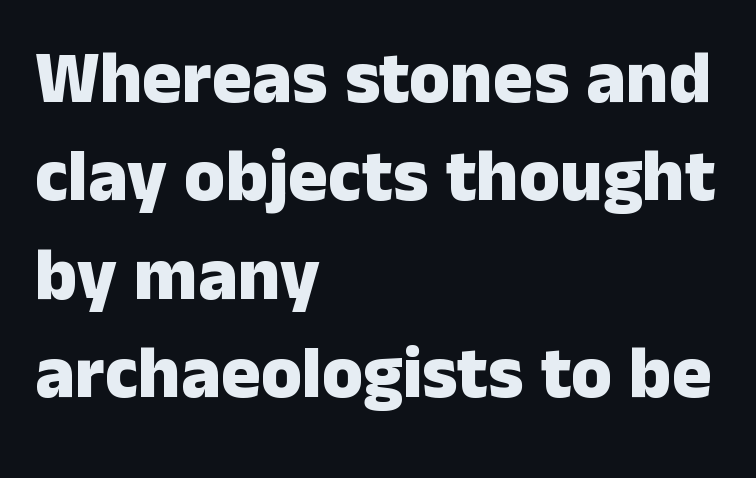
The space directly below the letters is spotless. These lines sit exactly where default settings would place them. Every row of glyphs begins at an identical x-position on the left. You could call the tracking neutral — neither tight nor loose.
